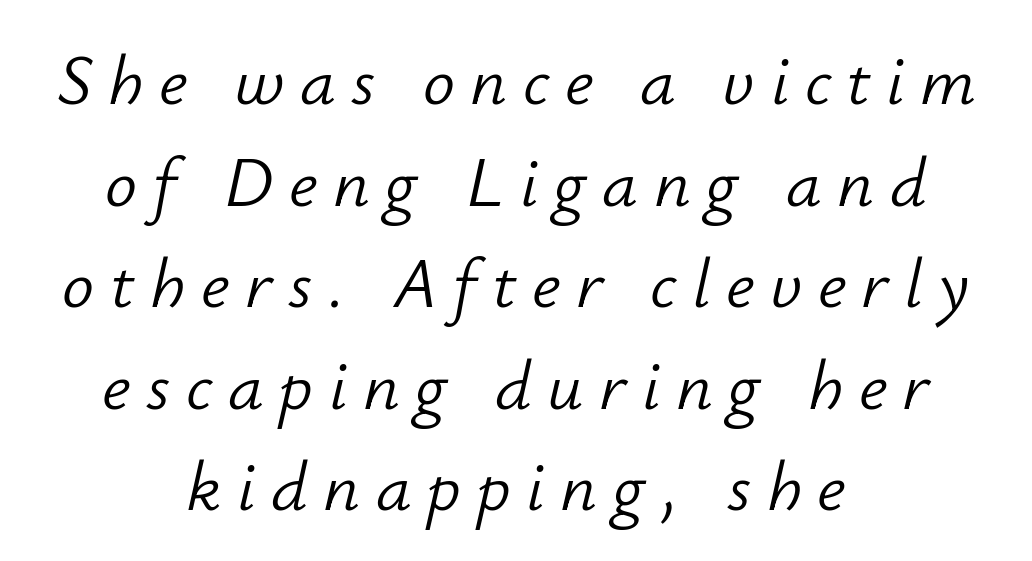
Is the letter spacing exaggerated? Yes — the characters are pushed far apart. Every row of glyphs is offset so its center matches the block's center. Heaviness? Minimal to ordinary, like unemphasized prose. Observe the lean: these are italic letterforms. Regular leading.
